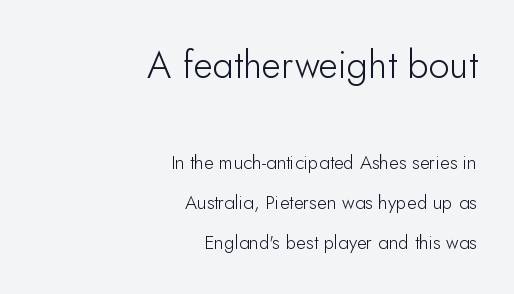
{"serif": "no", "italic": "no", "bold": "no", "weight": "light", "width": "normal", "stroke_contrast": "low", "x_height": "small", "monospaced": "no", "underline": "no", "align": "right", "line_spacing": "loose", "line_spacing_ratio": 2.11, "letter_spacing": "normal", "letter_spacing_em": 0.0, "larger_block": "first", "size_ratio": 2.0, "glyph_px": 38}
